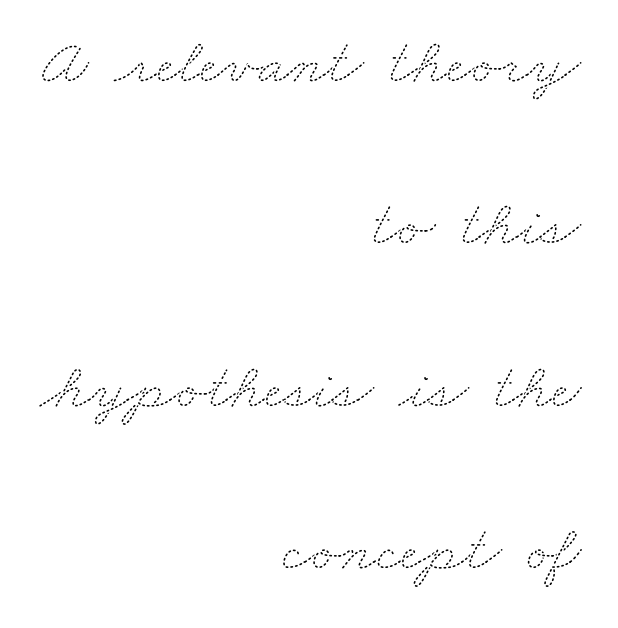
The image shows 65 px thin, wide type; set right-aligned, loose line spacing (2.5x), normal letter spacing, not underlined; medium stroke contrast and a small x-height.
